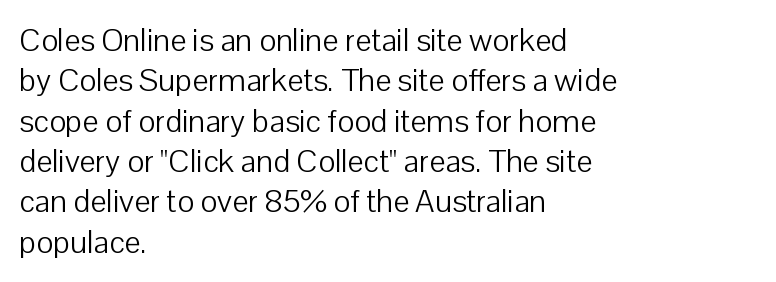
{"serif": "no", "italic": "no", "bold": "no", "weight": "light", "width": "normal", "stroke_contrast": "low", "x_height": "medium", "monospaced": "no", "underline": "no", "align": "left", "line_spacing": "normal", "line_spacing_ratio": 1.26, "letter_spacing": "normal", "letter_spacing_em": 0.0, "glyph_px": 32}
